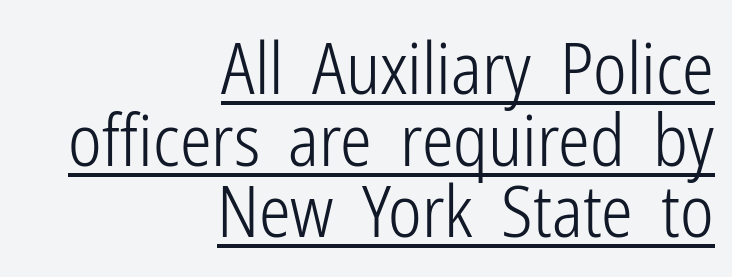
{"serif": "no", "italic": "no", "bold": "no", "weight": "light", "width": "condensed", "stroke_contrast": "low", "x_height": "medium", "monospaced": "no", "underline": "yes", "align": "right", "line_spacing": "tight", "line_spacing_ratio": 1.01, "letter_spacing": "normal", "letter_spacing_em": 0.0, "glyph_px": 71}
